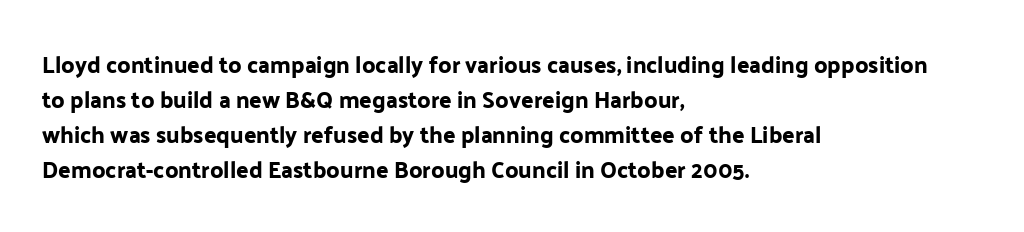
The image shows 23 px text type, upright; set left-aligned, normal line spacing (1.52x), normal letter spacing, not underlined.
